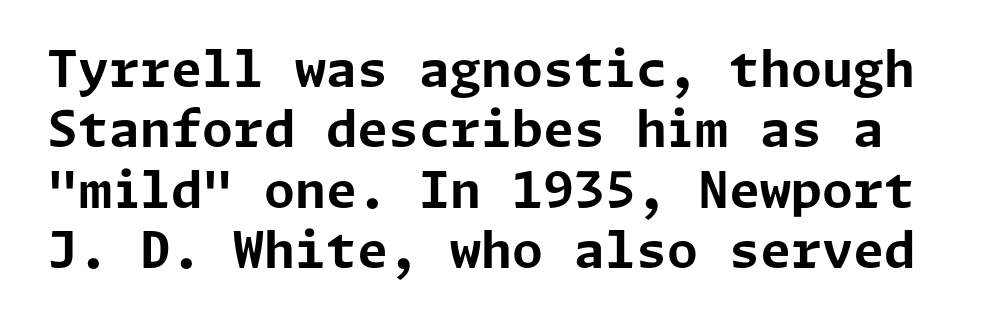
{"serif": "no", "italic": "no", "bold": "yes", "weight": "bold", "width": "normal", "stroke_contrast": "low", "x_height": "medium", "underline": "no", "line_spacing_ratio": 1.21, "letter_spacing": "normal", "letter_spacing_em": 0.0, "glyph_px": 50}
